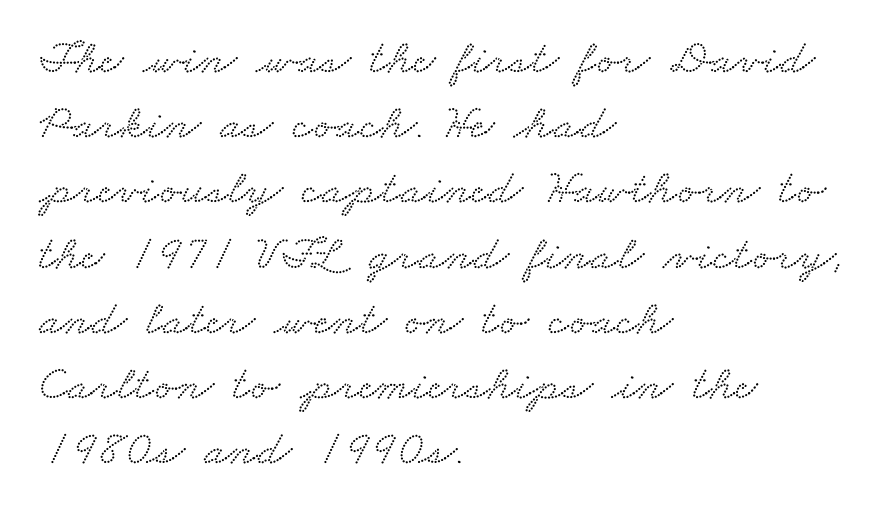
A typesetter would call this proportional, since set widths differ per character. Quick note: underline off. Rows of type keep a routine distance in the vertical direction. The setting favours the left margin, as ordinary paragraphs usually do. Glyph-to-glyph distance matches everyday printed text.
